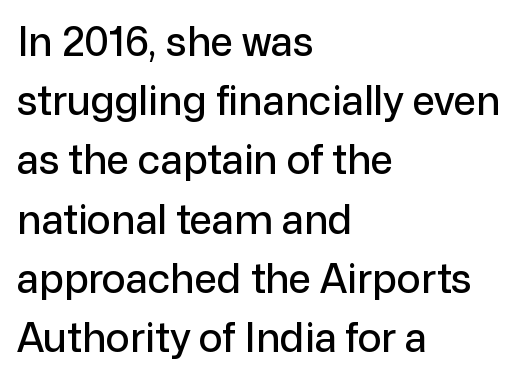
Looks like regular typesetting: each glyph gets only the width it needs. The font's upright variant was chosen for this text. In CSS terms this would be text-align: left. In terms of letterform style, serifs are entirely absent.
